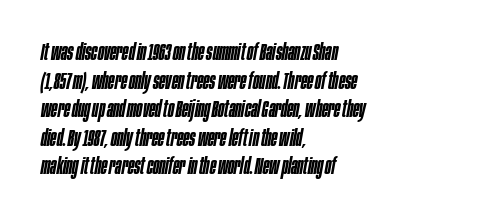
{"italic": "yes", "lean": "right", "slant_degrees": 10, "bold": "semi", "underline": "no", "align": "left", "line_spacing_ratio": 1.24, "letter_spacing": "normal", "letter_spacing_em": 0.0, "glyph_px": 23}
